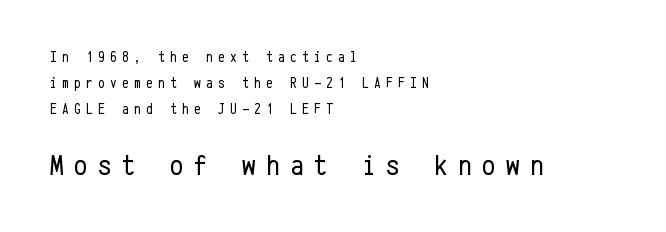
Q: Is the text bold? A: No.
Q: Is the text italic (slanted)? A: No, it is upright.
Q: Is the typeface a serif or a sans-serif typeface? A: Sans-serif.
Q: Is the text underlined? A: No.
Q: How is the paragraph aligned? A: Left-aligned.
Q: Is the spacing between letters normal or unusually wide? A: Unusually wide.
Q: Which block of text is set in a larger size, the first (top) or the second (bottom)? A: The second (bottom) one.
Q: Width (condensed, normal, or wide)? A: Condensed.
Q: Stroke contrast? A: Low.
Q: x-height? A: Medium.
Q: Monospaced? A: Yes.
